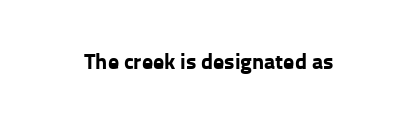
{"italic": "no", "bold": "yes", "underline": "no", "letter_spacing": "normal", "letter_spacing_em": 0.0, "glyph_px": 22}
